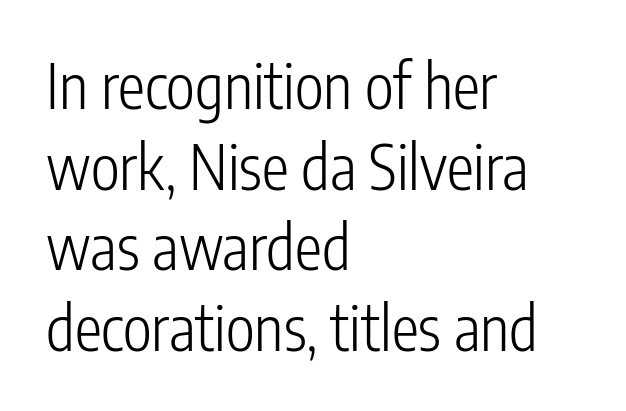
Q: Is the text bold? A: No.
Q: Is the text italic (slanted)? A: No, it is upright.
Q: Is the typeface a serif or a sans-serif typeface? A: Sans-serif.
Q: Is the text underlined? A: No.
Q: How is the paragraph aligned? A: Left-aligned.
Q: Is the spacing between letters normal or unusually wide? A: Normal.
Q: Is the spacing between lines tight, normal or loose? A: Normal.
Q: Width (condensed, normal, or wide)? A: Condensed.
Q: Stroke contrast? A: Low.
Q: x-height? A: Medium.
Q: Monospaced? A: No.
